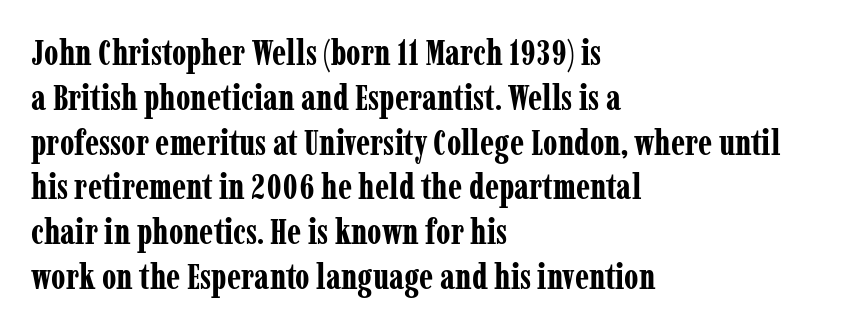
Line spacing here is normal. The paragraph has a hard left edge and a soft right edge. How heavy is the stroke? Heavy — this is a bold. Does the type have serifs? Yes, each stem ends in a small foot. Character widths vary here, with narrow letters taking less room than wide ones.
